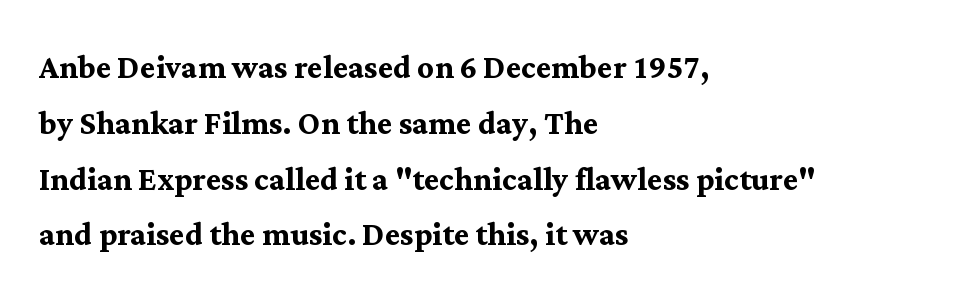
{"serif": "yes", "italic": "no", "bold": "yes", "weight": "semibold", "width": "normal", "stroke_contrast": "medium", "x_height": "medium", "monospaced": "no", "underline": "no", "align": "left", "line_spacing": "normal", "line_spacing_ratio": 1.36, "letter_spacing": "normal", "letter_spacing_em": 0.0, "glyph_px": 41}
